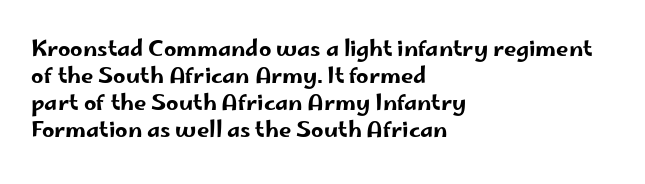
Q: Is the text italic (slanted)? A: No, it is upright.
Q: Is the text underlined? A: No.
Q: How is the paragraph aligned? A: Left-aligned.
Q: Is the spacing between letters normal or unusually wide? A: Normal.
